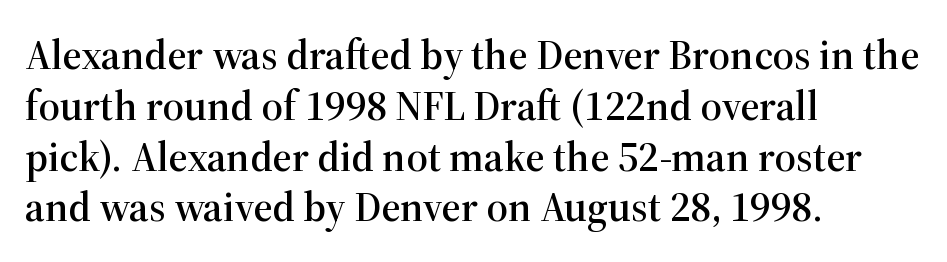
The image shows 42 px serif type, upright; set left-aligned, line spacing 1.21x, normal letter spacing, not underlined; high stroke contrast and a medium x-height.
